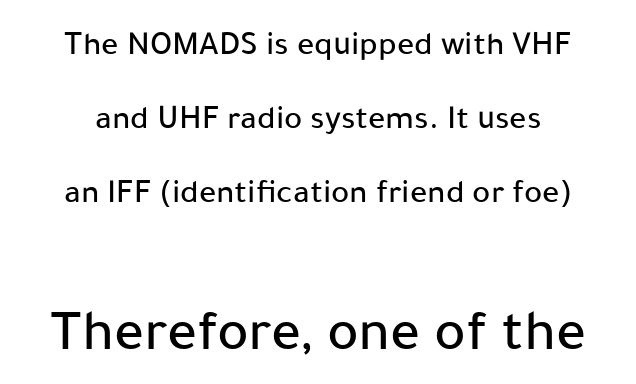
Varying glyph widths throughout — classic text-font behaviour. Airy leading. What stands out about the letter spacing? Nothing — it is the standard amount. The letters carry no serifs — their stems end cleanly without finishing strokes.
